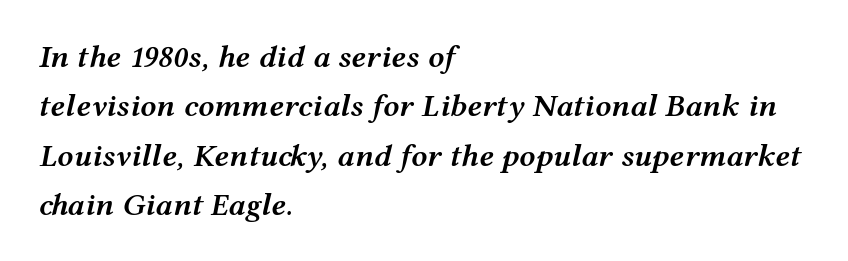
{"italic": "yes", "lean": "right", "slant_degrees": 12, "bold": "semi", "weight": "semibold", "width": "wide", "stroke_contrast": "medium", "x_height": "medium", "monospaced": "no", "underline": "no", "align": "left", "line_spacing": "normal", "line_spacing_ratio": 1.54, "letter_spacing": "normal", "letter_spacing_em": 0.0, "glyph_px": 32}
